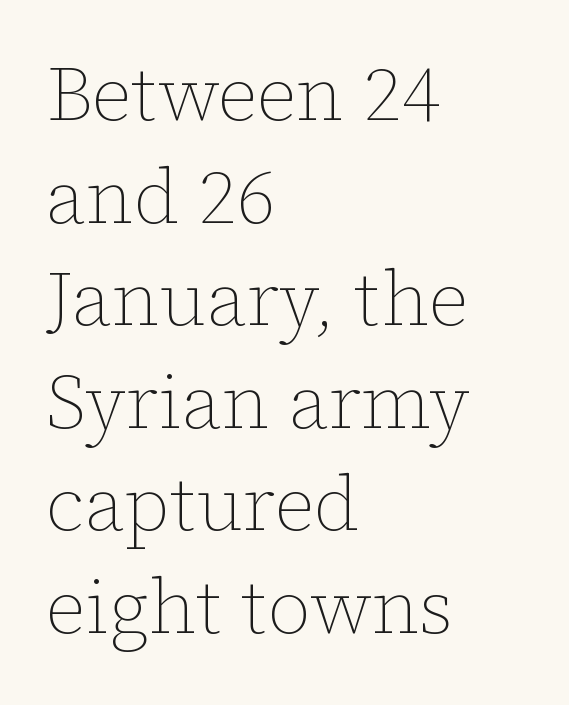
Notice how the stems are strictly vertical — no italics here. Left-aligned paragraph, ragged on the right. Varying glyph widths throughout — classic text-font behaviour. Vertically, the passage feels balanced, rows spaced as you'd expect. What stands out about the letter spacing? Nothing — it is the standard amount.
